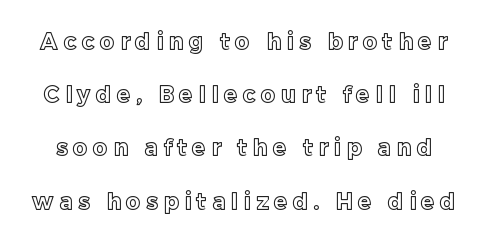
Decoration check: the copy has no underline. The line texture is sparse and dotted thanks to wide tracking. This sample uses an upright cut, with every glyph sitting square on the baseline. In terms of leading, this rendering errs on the spacious side.
